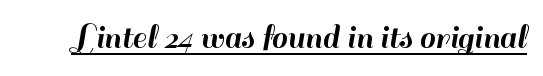
Q: Is the text italic (slanted)? A: Yes.
Q: Is the typeface a serif or a sans-serif typeface? A: Sans-serif.
Q: Is the text underlined? A: Yes.
Q: Is the spacing between letters normal or unusually wide? A: Normal.
Q: Width (condensed, normal, or wide)? A: Normal.
Q: Stroke contrast? A: High.
Q: x-height? A: Small.
Q: Monospaced? A: No.
